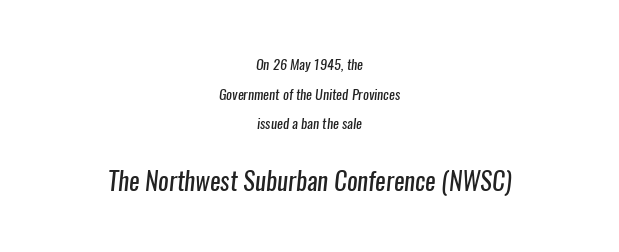
The image shows 25 px text type; set centered, loose line spacing (2.11x), normal letter spacing, not underlined; the second (bottom) block is 1.79x larger.
